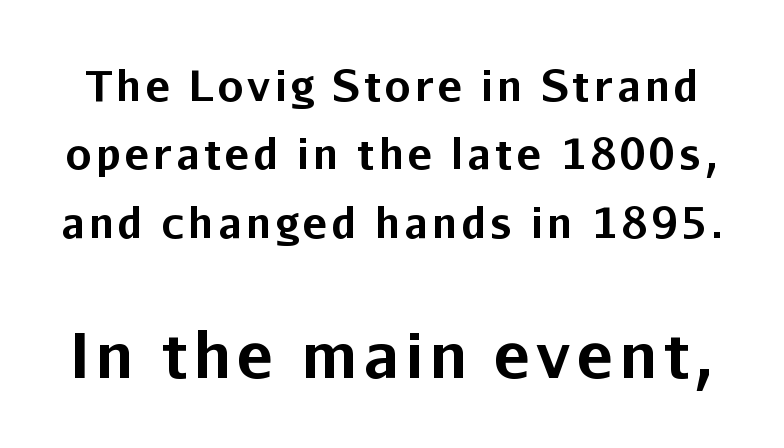
Q: Is the text bold? A: Yes.
Q: Is the text italic (slanted)? A: No, it is upright.
Q: Is the typeface a serif or a sans-serif typeface? A: Sans-serif.
Q: Is the text underlined? A: No.
Q: Is the spacing between lines tight, normal or loose? A: Normal.
Q: Which block of text is set in a larger size, the first (top) or the second (bottom)? A: The second (bottom) one.
Q: Width (condensed, normal, or wide)? A: Normal.
Q: Stroke contrast? A: Low.
Q: x-height? A: Medium.
Q: Monospaced? A: No.
